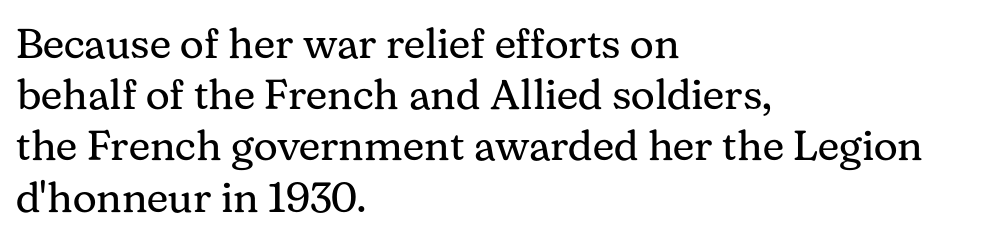
The letters advance in unequal steps, a hallmark of proportional type. Characters follow at the spacing the type designer built in. Clear beneath every line of the passage. Every stem runs plumb, perpendicular to the baseline.
